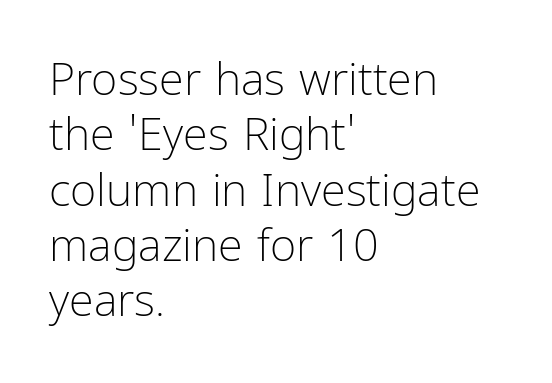
The image shows 45 px light, condensed sans-serif type, upright; set left-aligned, line spacing 1.23x, normal letter spacing, not underlined; low stroke contrast and a medium x-height.
